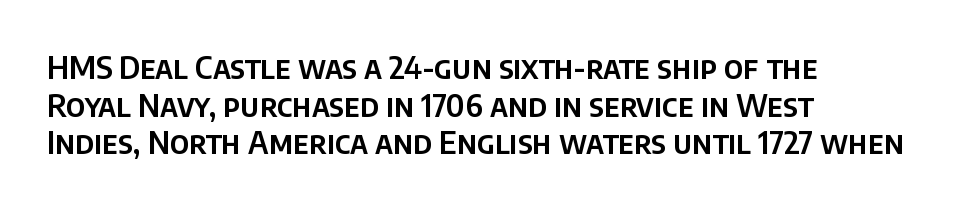
Classification — sans serif. What stands out about the letter spacing? Nothing — it is the standard amount. Ordinary non-slanted type is in use. Proportional: the letters do not fall into vertical columns. The zone under the glyphs is completely vacant.
